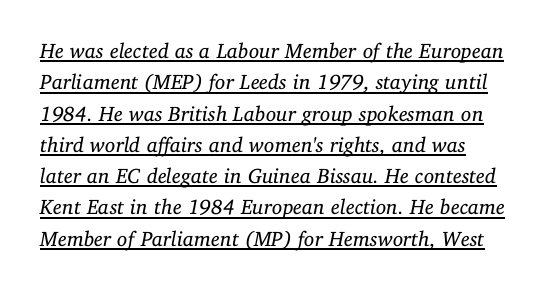
The image shows 21 px text type, italic (leaning right); set normal line spacing (1.49x), normal letter spacing, underlined.
